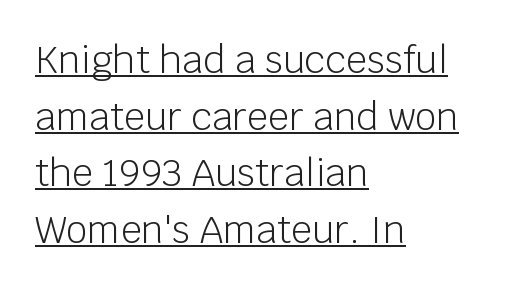
The image shows 37 px light sans-serif type, upright; set left-aligned, normal line spacing (1.53x), normal letter spacing, underlined; low stroke contrast and a large x-height.
